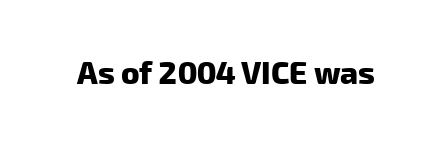
{"serif": "no", "bold": "yes", "weight": "heavy", "width": "normal", "stroke_contrast": "low", "x_height": "medium", "monospaced": "no", "underline": "no", "letter_spacing": "normal", "letter_spacing_em": 0.0, "glyph_px": 31}
